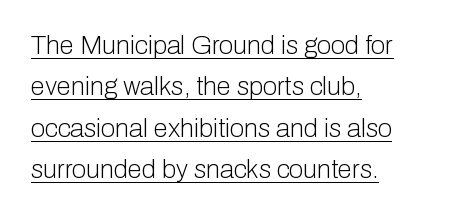
Q: Is the text bold? A: No.
Q: Is the text italic (slanted)? A: No, it is upright.
Q: Is the text underlined? A: Yes.
Q: How is the paragraph aligned? A: Left-aligned.
Q: Is the spacing between letters normal or unusually wide? A: Normal.
Q: Is the spacing between lines tight, normal or loose? A: Normal.
